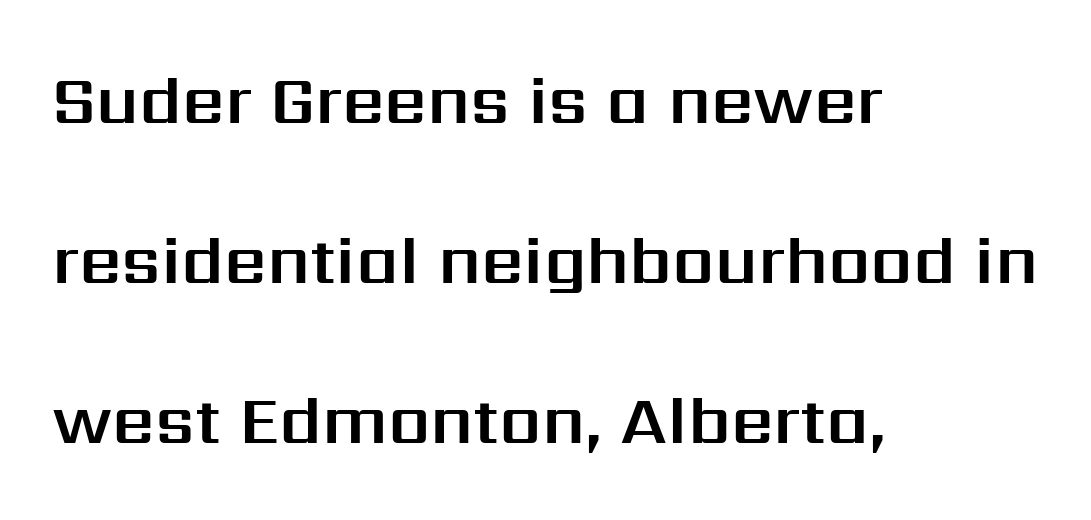
The typesetter chose a ragged-right arrangement here. The string is rendered with underlining switched off. Typographically, this falls in the sans-serif category. Posture: straight, roman, zero tilt. Students, note that the glyphs here touch the page at normal intervals. This block would shrink considerably if given ordinary leading; it's expanded now.
